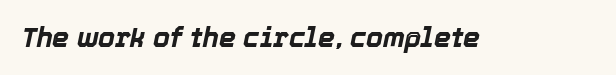
Q: Is the text bold? A: Yes.
Q: Is the text italic (slanted)? A: Yes, it leans right by about 12 degrees.
Q: Is the text underlined? A: No.
Q: Is the spacing between letters normal or unusually wide? A: Normal.
